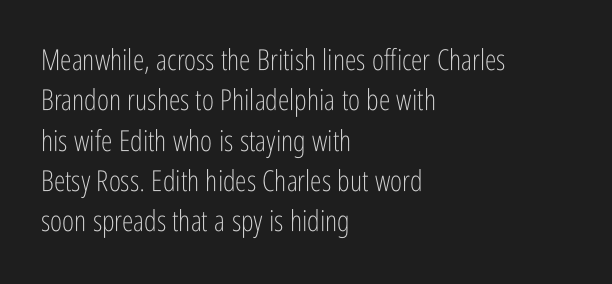
The image shows 29 px light, condensed sans-serif type, upright; set left-aligned, normal line spacing (1.39x), normal letter spacing, not underlined; low stroke contrast and a medium x-height.
